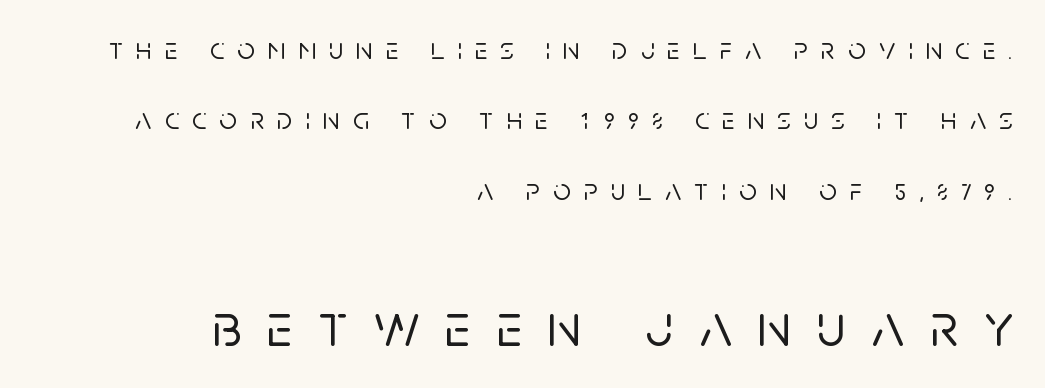
Here the designer chose a conventional face with non-uniform glyph widths. Look at the glyph heights: the lower group is clearly the bigger setting. The font's upright variant was chosen for this text. Plain, unruled lines of type. Tracking here is generous; glyphs stand well apart from one another. Classification — sans serif.
